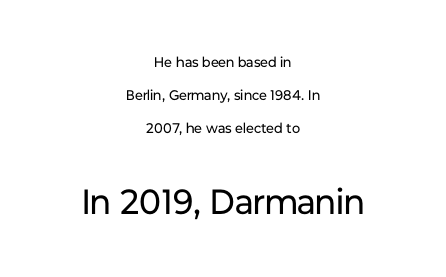
The image shows 35 px regular-weight sans-serif type, upright; set centered, loose line spacing (2.36x), normal letter spacing, not underlined; the second (bottom) block is 2.5x larger; low stroke contrast and a medium x-height.
